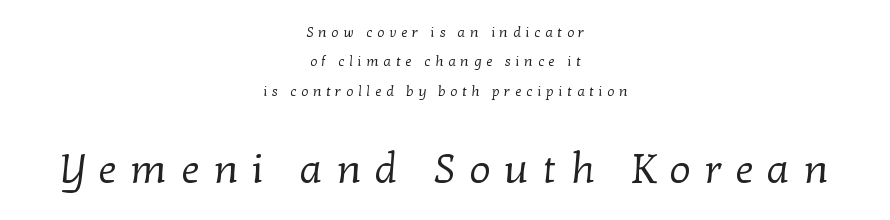
The image shows 41 px regular-weight serif type; set centered, loose line spacing (2.1x), unusually wide letter spacing (+0.34 em), not underlined; the second (bottom) block is 2.93x larger; low stroke contrast and a medium x-height.
